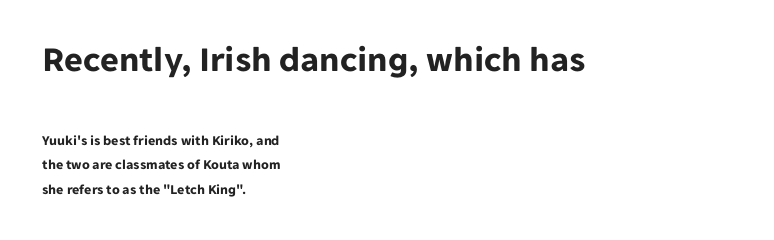
The image shows 36 px bold sans-serif type, upright; set left-aligned, line spacing 1.75x, normal letter spacing, not underlined; the first (top) block is 2.57x larger; low stroke contrast and a medium x-height.
